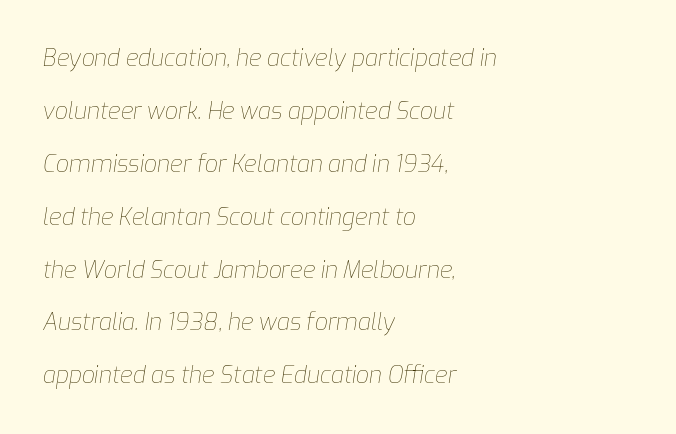
No heavy texture on the line: the type isn't bold. The words here are not underlined. How would I describe the line gaps? Wide and relaxed. There is no visible air inserted between adjacent glyphs. There's an unmistakable incline to the writing here. Compared with a centered layout, this one pins lines to the left instead.
